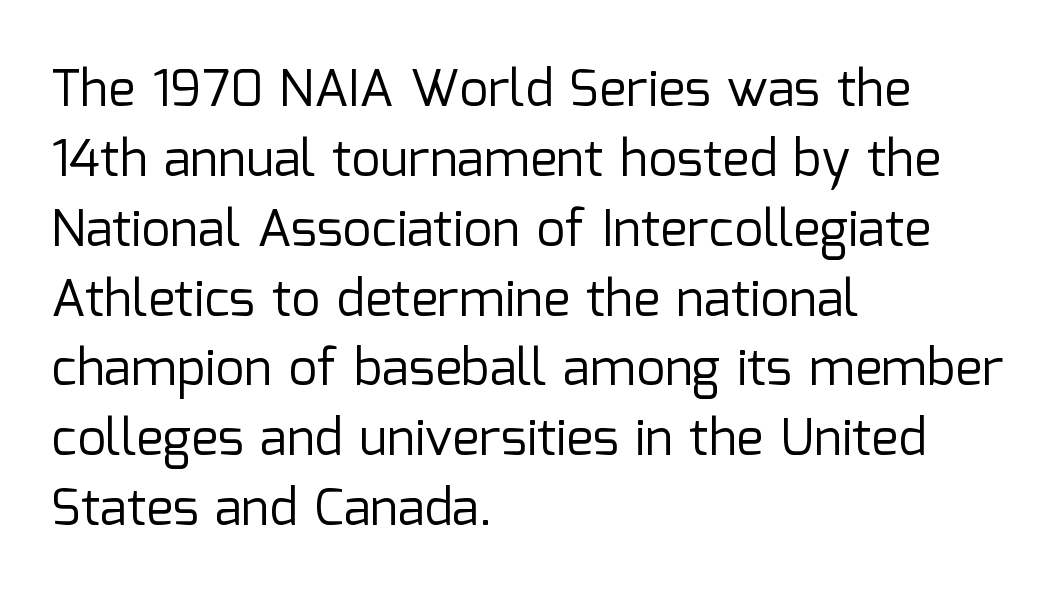
{"serif": "no", "italic": "no", "bold": "no", "weight": "regular", "width": "normal", "stroke_contrast": "low", "x_height": "medium", "monospaced": "no", "underline": "no", "align": "left", "line_spacing": "normal", "line_spacing_ratio": 1.37, "letter_spacing": "normal", "letter_spacing_em": 0.0, "glyph_px": 51}
